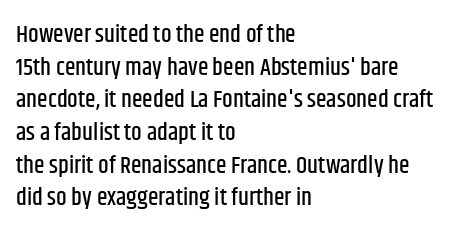
{"italic": "no", "underline": "no", "align": "left", "line_spacing": "normal", "line_spacing_ratio": 1.36, "letter_spacing": "normal", "letter_spacing_em": 0.0, "glyph_px": 24}
